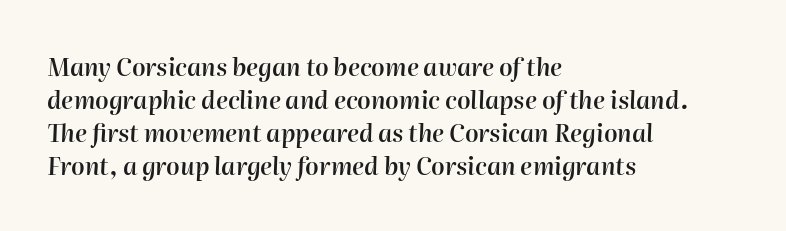
Honestly, the letter spacing is just normal — you wouldn't notice it. Notice how the stems are inclined rather than vertical — that's the hallmark of italics. Left-aligned paragraph, ragged on the right. Honestly, there is no underline to notice here at all.
